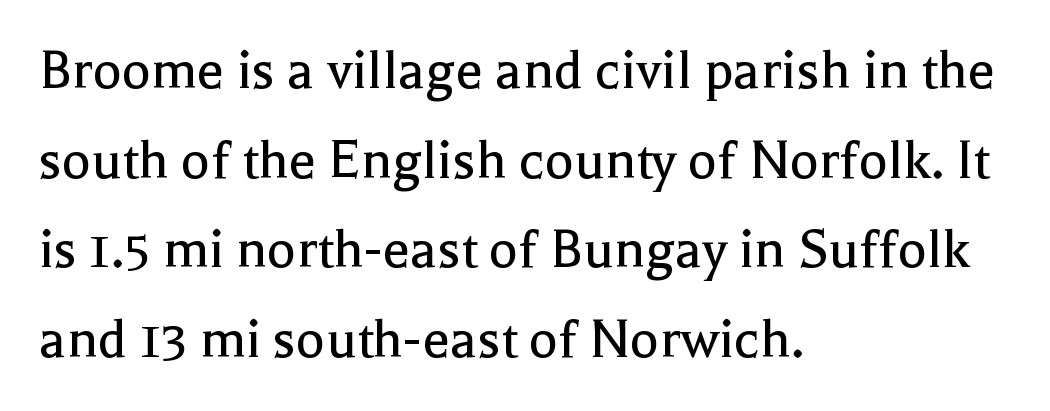
The image shows 61 px regular-weight serif type, upright; set left-aligned, normal line spacing (1.47x), normal letter spacing, not underlined; a medium x-height.
